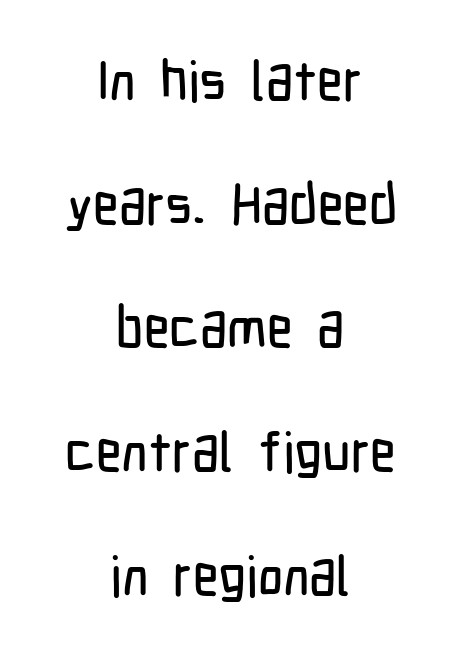
Q: Is the text italic (slanted)? A: No, it is upright.
Q: Is the typeface a serif or a sans-serif typeface? A: Sans-serif.
Q: Is the text underlined? A: No.
Q: How is the paragraph aligned? A: Centered.
Q: Is the spacing between letters normal or unusually wide? A: Normal.
Q: Is the spacing between lines tight, normal or loose? A: Loose.
Q: Width (condensed, normal, or wide)? A: Condensed.
Q: Stroke contrast? A: Low.
Q: x-height? A: Medium.
Q: Monospaced? A: No.
